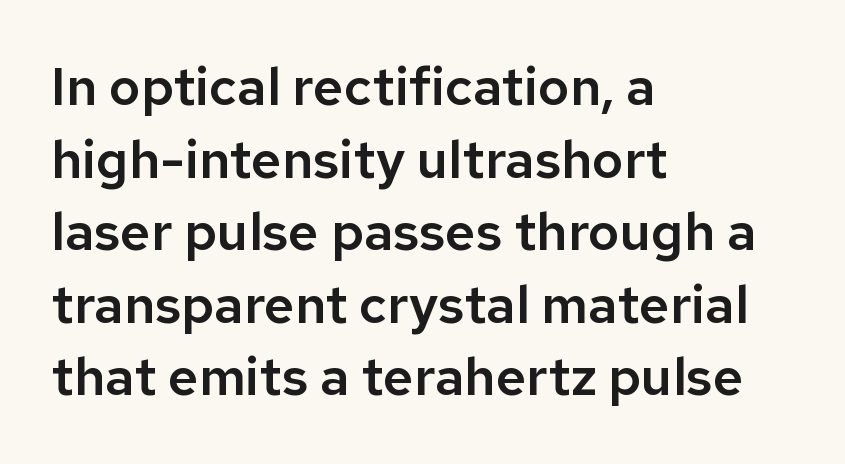
Q: Is the text italic (slanted)? A: No, it is upright.
Q: Is the typeface a serif or a sans-serif typeface? A: Sans-serif.
Q: Is the text underlined? A: No.
Q: How is the paragraph aligned? A: Left-aligned.
Q: Is the spacing between letters normal or unusually wide? A: Normal.
Q: Is the spacing between lines tight, normal or loose? A: Normal.
Q: Width (condensed, normal, or wide)? A: Normal.
Q: Stroke contrast? A: Low.
Q: x-height? A: Medium.
Q: Monospaced? A: No.
